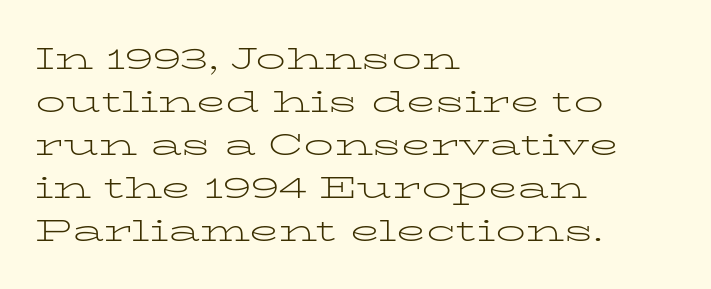
Q: Is the text bold? A: No.
Q: Is the text italic (slanted)? A: No, it is upright.
Q: Is the typeface a serif or a sans-serif typeface? A: Serif.
Q: Is the text underlined? A: No.
Q: How is the paragraph aligned? A: Left-aligned.
Q: Is the spacing between letters normal or unusually wide? A: Normal.
Q: Is the spacing between lines tight, normal or loose? A: Normal.
Q: Width (condensed, normal, or wide)? A: Wide.
Q: Stroke contrast? A: Low.
Q: x-height? A: Medium.
Q: Monospaced? A: No.
